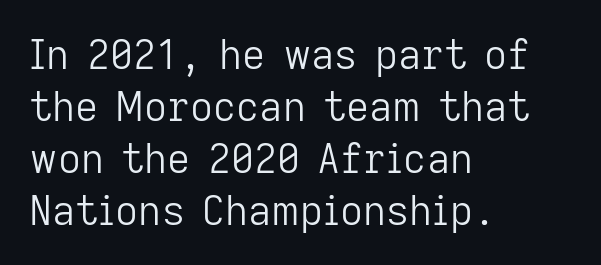
Each word holds together tightly as a unit, with standard inter-letter gaps. You can tell it's not italic because the verticals are truly vertical. Has an underline been added? It has not. Vertically, the passage feels balanced, rows spaced as you'd expect.
